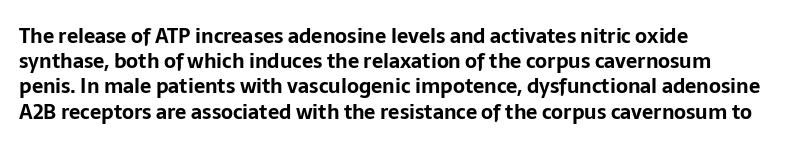
The image shows 20 px bold type, upright; set left-aligned, normal line spacing (1.26x), normal letter spacing, not underlined.
